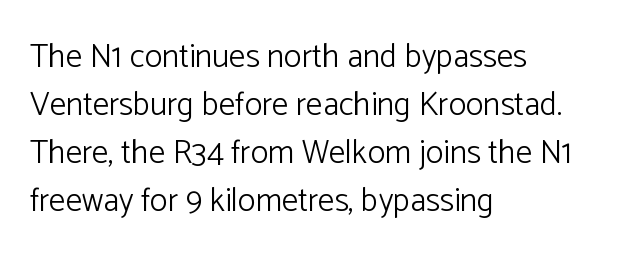
The image shows 33 px light sans-serif type, upright; set left-aligned, normal line spacing (1.45x), normal letter spacing, not underlined; low stroke contrast and a medium x-height.
